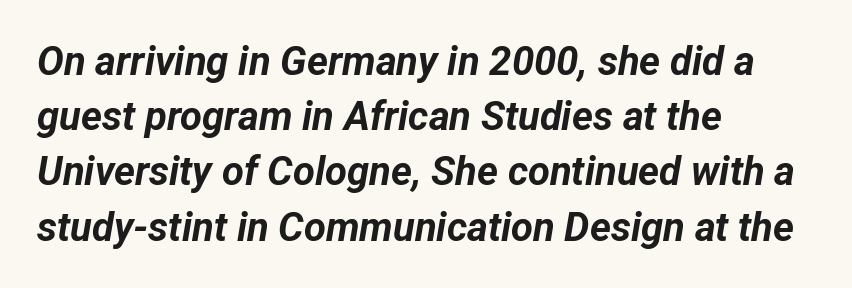
Students, this is bold: see how much ink each stroke carries. Line beginnings align vertically; line endings do not. The glyphs are unaccompanied by any horizontal stroke below them. Honestly, the row spacing looks completely unremarkable. The rendering uses natural spacing where letterforms have individual widths. Nothing unusual about the tracking: characters are spaced as the font intends.
